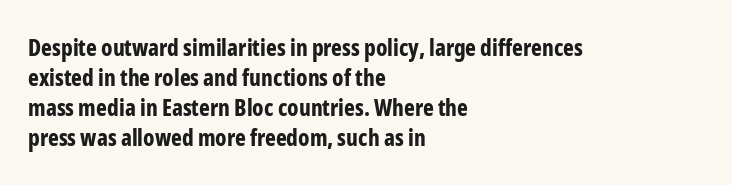
{"italic": "no", "bold": "yes", "underline": "no", "align": "left", "line_spacing": "normal", "line_spacing_ratio": 1.3, "letter_spacing": "normal", "letter_spacing_em": 0.0, "glyph_px": 23}
